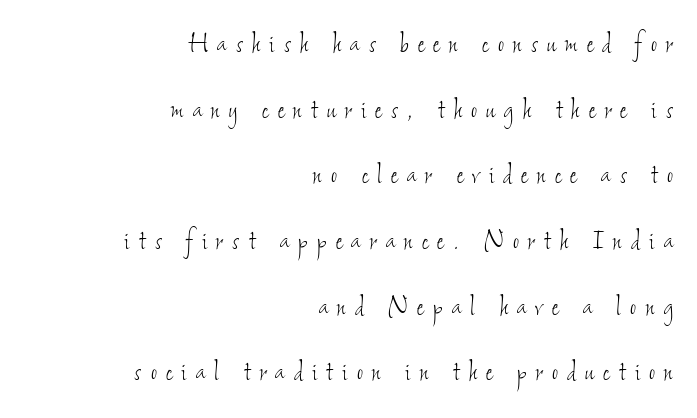
Q: Is the text bold? A: No.
Q: Is the text underlined? A: No.
Q: How is the paragraph aligned? A: Right-aligned.
Q: Is the spacing between letters normal or unusually wide? A: Unusually wide.
Q: Is the spacing between lines tight, normal or loose? A: Loose.
Q: Width (condensed, normal, or wide)? A: Condensed.
Q: Stroke contrast? A: Low.
Q: x-height? A: Small.
Q: Monospaced? A: No.
